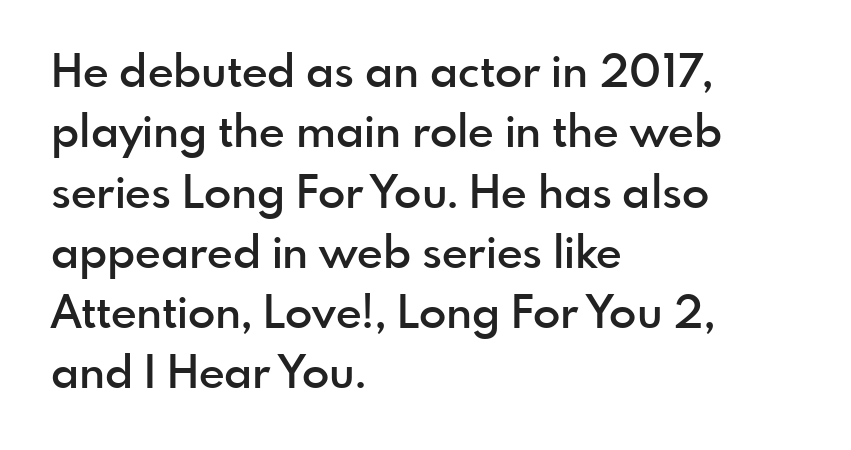
Characters follow at the spacing the type designer built in. This block has exactly the height ordinary leading produces. The letters stand straight up with perfectly vertical stems. Do the characters align in a grid? No, the font is proportional.
